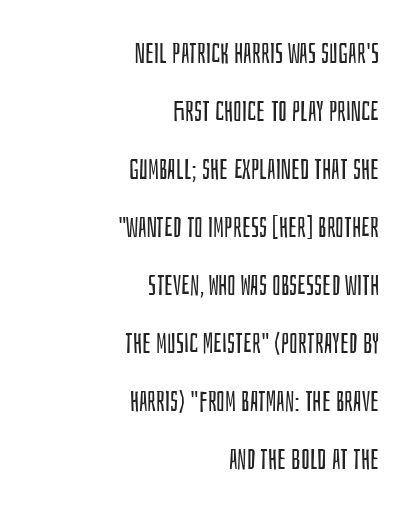
The image shows 28 px regular-weight, condensed sans-serif type, upright; set right-aligned, loose line spacing (2.07x), normal letter spacing, not underlined; low stroke contrast and a large x-height.
